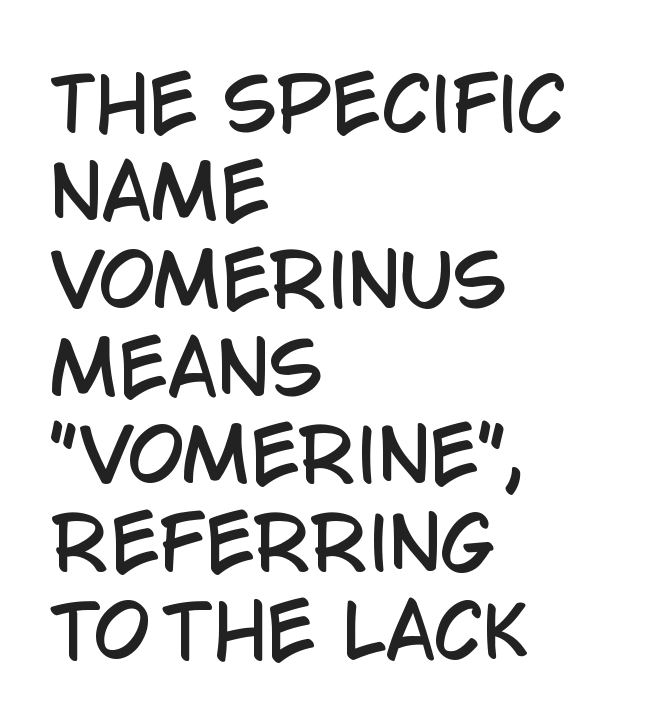
Character widths vary here, with narrow letters taking less room than wide ones. Words float on clear page, feet unadorned. The face used here is a sans, in the tradition of grotesques and geometrics. The tracking reads as untouched default to a designer's eye. Each line starts at the same left margin while the right side varies. The lettering stays uniformly vertical, giving the passage a roman look.
